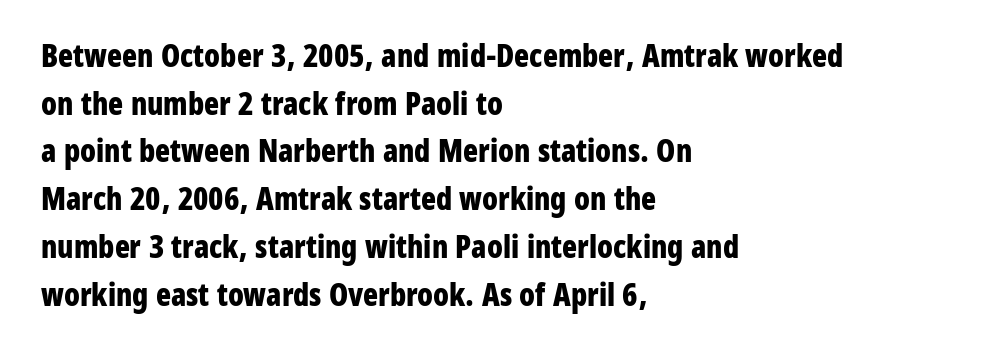
Casual observation: everything's shoved over to the left. The letters stand upright; this is a roman face. A sans-serif font was chosen for this passage. The face used here has the dense, thick strokes of a bold. Spacing between characters is what you'd get straight out of the box.
